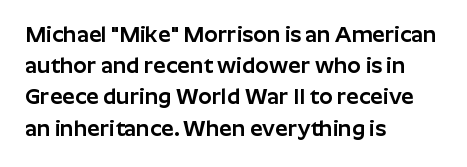
The image shows 22 px text type, upright; set left-aligned, normal line spacing (1.42x), normal letter spacing, not underlined.
